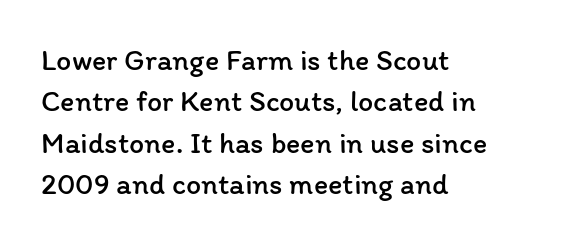
Tall strokes in this sample are plumb rather than angled. Leading: standard. Every row of glyphs begins at an identical x-position on the left. Short note: letters normally spaced.
